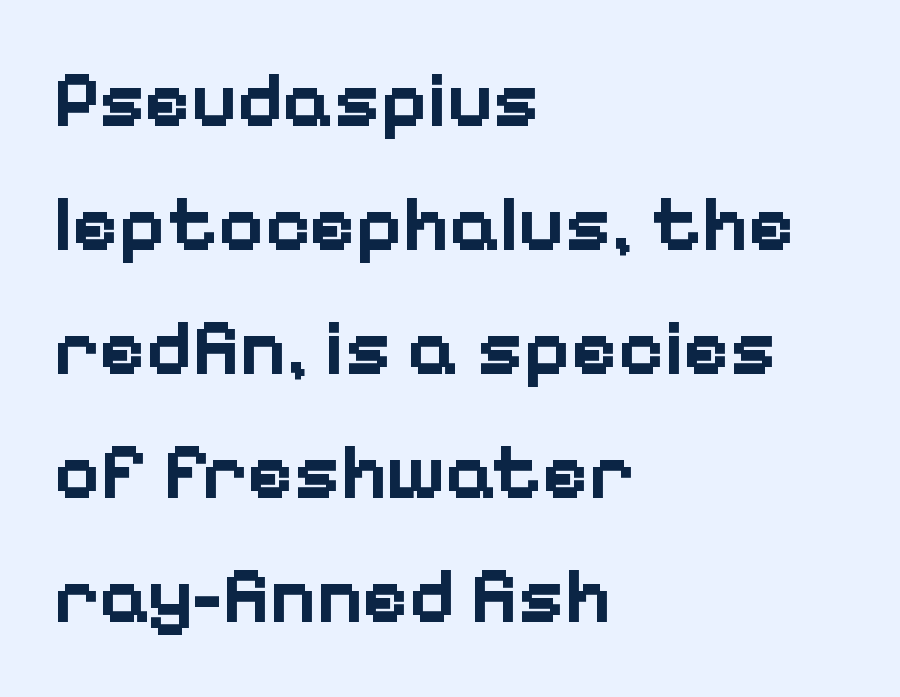
Q: Is the text bold? A: Yes.
Q: Is the text italic (slanted)? A: No, it is upright.
Q: Is the typeface a serif or a sans-serif typeface? A: Sans-serif.
Q: Is the text underlined? A: No.
Q: How is the paragraph aligned? A: Left-aligned.
Q: Is the spacing between letters normal or unusually wide? A: Normal.
Q: Is the spacing between lines tight, normal or loose? A: Normal.
Q: Width (condensed, normal, or wide)? A: Normal.
Q: Stroke contrast? A: Low.
Q: x-height? A: Medium.
Q: Monospaced? A: No.
